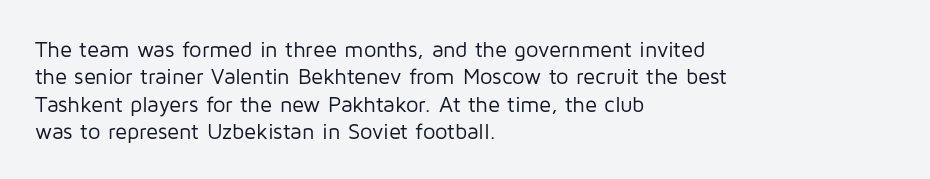
The image shows 22 px text type, upright; set left-aligned, line spacing 1.24x, normal letter spacing, not underlined.
